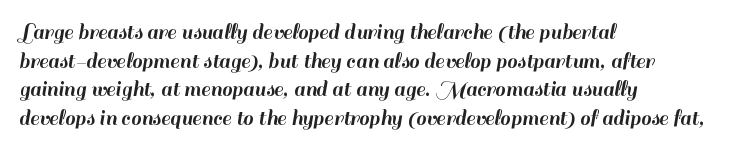
{"underline": "no", "align": "left", "line_spacing_ratio": 1.24, "letter_spacing": "normal", "letter_spacing_em": 0.0, "glyph_px": 23}
